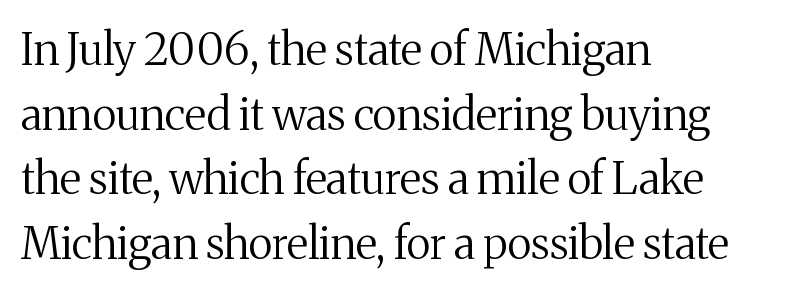
Q: Is the text bold? A: No.
Q: Is the text italic (slanted)? A: No, it is upright.
Q: Is the typeface a serif or a sans-serif typeface? A: Serif.
Q: Is the text underlined? A: No.
Q: How is the paragraph aligned? A: Left-aligned.
Q: Is the spacing between letters normal or unusually wide? A: Normal.
Q: Is the spacing between lines tight, normal or loose? A: Normal.
Q: Width (condensed, normal, or wide)? A: Normal.
Q: Stroke contrast? A: Medium.
Q: x-height? A: Medium.
Q: Monospaced? A: No.
